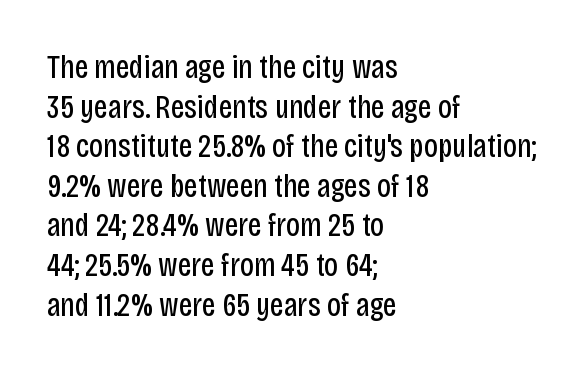
{"serif": "no", "italic": "no", "bold": "no", "weight": "regular", "width": "condensed", "stroke_contrast": "low", "x_height": "large", "monospaced": "no", "underline": "no", "align": "left", "line_spacing_ratio": 1.2, "letter_spacing": "normal", "letter_spacing_em": 0.0, "glyph_px": 33}
